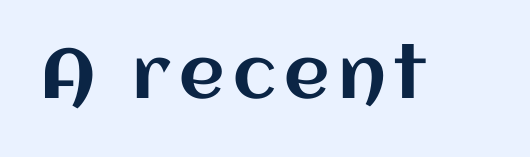
The image shows 70 px text type, upright; set not underlined; medium stroke contrast and a large x-height.
